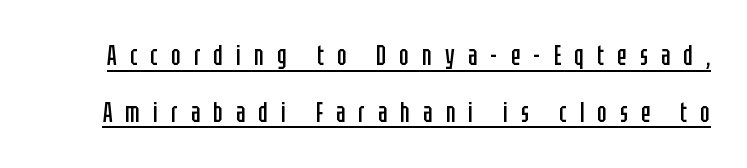
The image shows 28 px regular-weight, condensed sans-serif type, upright; set loose line spacing (2.03x), unusually wide letter spacing (+0.47 em), underlined; low stroke contrast and a large x-height.
